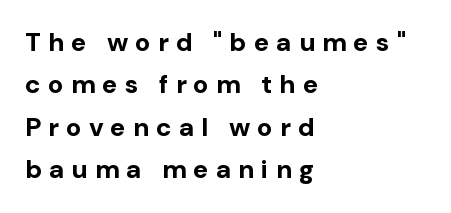
The image shows 26 px bold type, upright; set left-aligned, normal line spacing (1.63x), unusually wide letter spacing (+0.27 em), not underlined.
